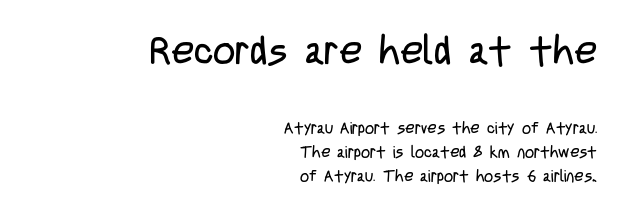
{"serif": "no", "italic": "no", "bold": "no", "weight": "regular", "width": "condensed", "stroke_contrast": "low", "x_height": "large", "monospaced": "no", "underline": "no", "align": "right", "line_spacing": "normal", "line_spacing_ratio": 1.49, "letter_spacing": "normal", "letter_spacing_em": 0.0, "larger_block": "first", "size_ratio": 2.44, "glyph_px": 39}
